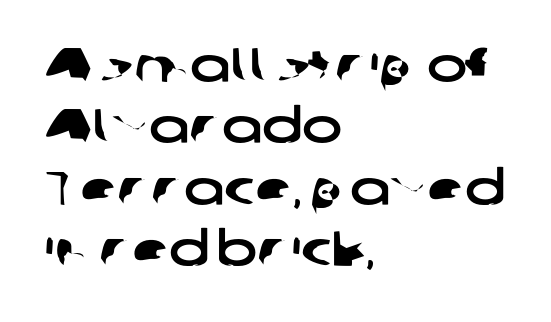
Q: Is the typeface a serif or a sans-serif typeface? A: Sans-serif.
Q: Is the text underlined? A: No.
Q: How is the paragraph aligned? A: Left-aligned.
Q: Is the spacing between letters normal or unusually wide? A: Normal.
Q: Is the spacing between lines tight, normal or loose? A: Normal.
Q: Width (condensed, normal, or wide)? A: Wide.
Q: Stroke contrast? A: Low.
Q: x-height? A: Medium.
Q: Monospaced? A: No.
